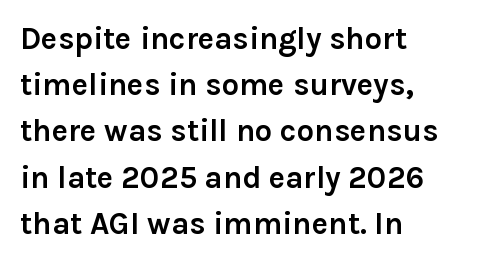
{"serif": "no", "italic": "no", "bold": "yes", "weight": "semibold", "width": "normal", "stroke_contrast": "low", "x_height": "medium", "monospaced": "no", "underline": "no", "align": "left", "line_spacing": "normal", "line_spacing_ratio": 1.49, "letter_spacing": "normal", "letter_spacing_em": 0.0, "glyph_px": 31}
